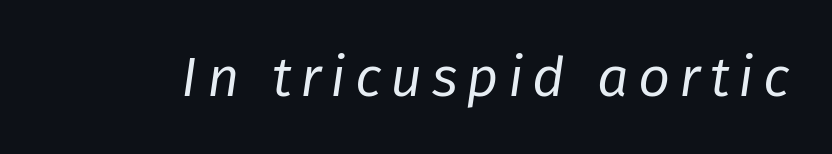
The specimen omits any rule beneath the text block's lines. Rendered with sloped, italic letterforms. Here the designer chose a conventional face with non-uniform glyph widths. This is not heavy type; no bold has been used.
